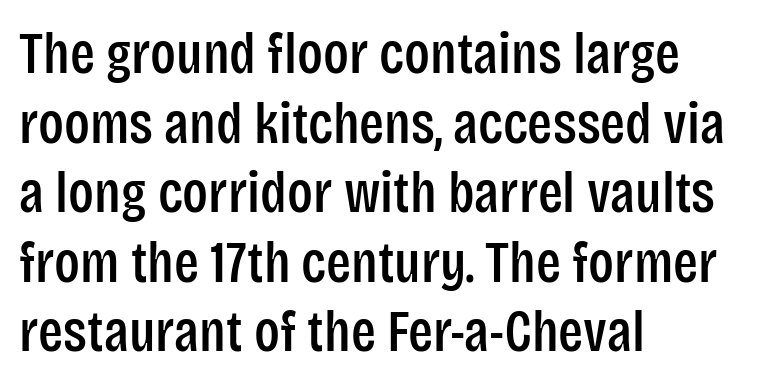
Q: Is the text italic (slanted)? A: No, it is upright.
Q: Is the typeface a serif or a sans-serif typeface? A: Sans-serif.
Q: Is the text underlined? A: No.
Q: How is the paragraph aligned? A: Left-aligned.
Q: Is the spacing between letters normal or unusually wide? A: Normal.
Q: Width (condensed, normal, or wide)? A: Condensed.
Q: Stroke contrast? A: Low.
Q: x-height? A: Large.
Q: Monospaced? A: No.
